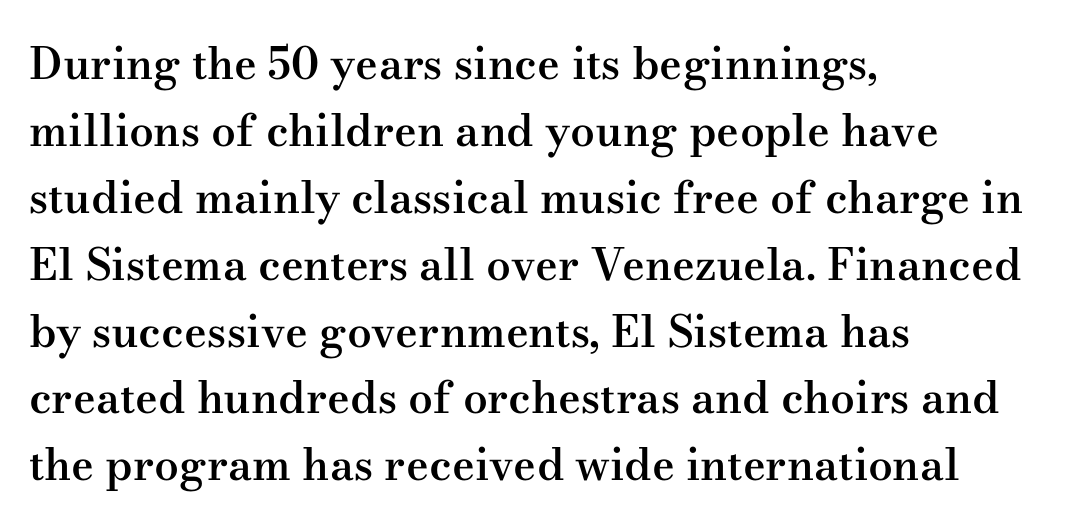
Notice how descenders clear the ascenders below comfortably — that's standard leading. Firm but not heavy-handed strokes: this text is semibold. A roman cut, with each character standing at attention. You could call the tracking neutral — neither tight nor loose. Letters rest on an invisible, unmarked baseline.
